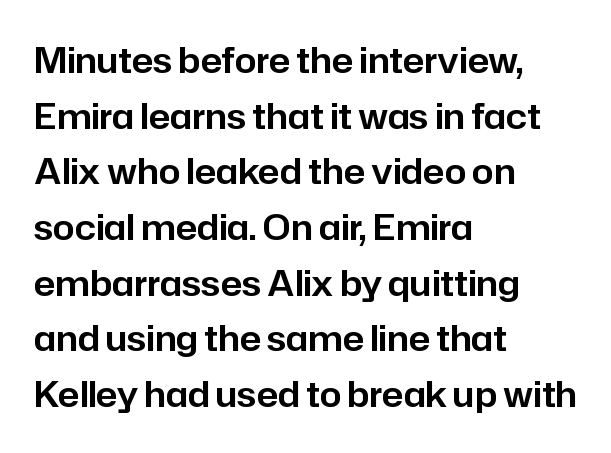
The line-height multiplier appears to be the usual default. The face used here is proportionally spaced, like ordinary book or web type. Students, note that the glyphs here touch the page at normal intervals. This sample is left-justified, so line endings fall wherever the words run out.
